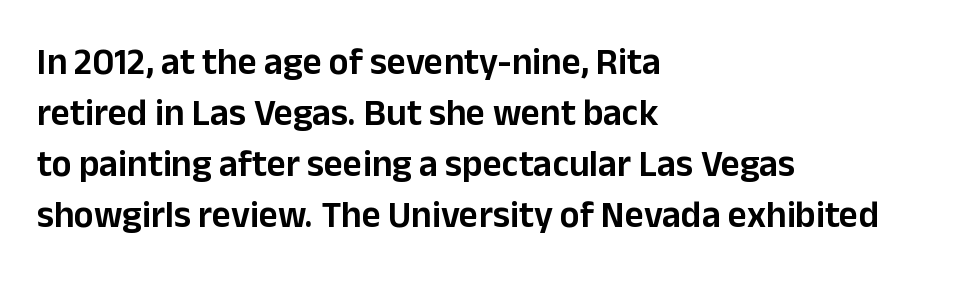
{"serif": "no", "italic": "no", "width": "normal", "stroke_contrast": "low", "x_height": "medium", "monospaced": "no", "underline": "no", "align": "left", "line_spacing": "normal", "line_spacing_ratio": 1.38, "letter_spacing": "normal", "letter_spacing_em": 0.0, "glyph_px": 37}
